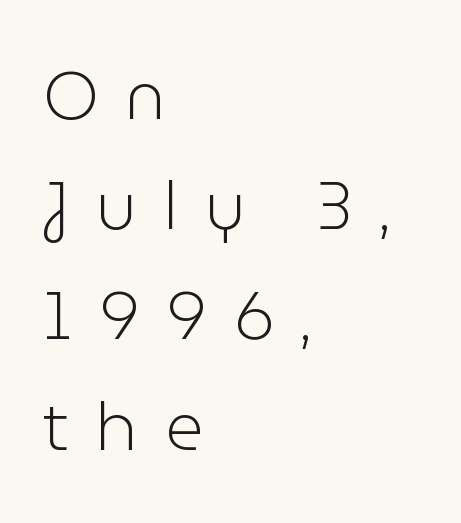
The gaps between neighbouring characters are conspicuously large. Here the designer chose a conventional face with non-uniform glyph widths. A sans-serif font was chosen for this passage. Is there any slant? The stems are plumb. The words here are not underlined.
